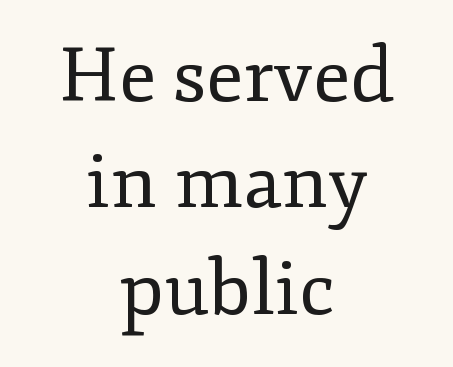
The image shows 76 px regular-weight serif type, upright; set centered, normal line spacing (1.4x), normal letter spacing, not underlined; low stroke contrast and a small x-height.
